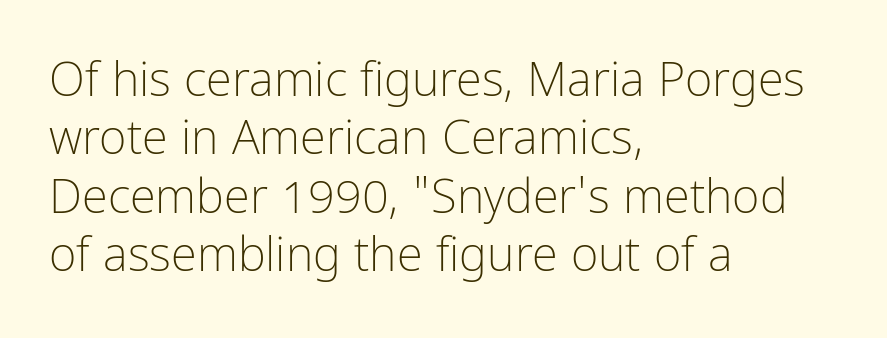
Q: Is the text bold? A: No.
Q: Is the text italic (slanted)? A: No, it is upright.
Q: Is the typeface a serif or a sans-serif typeface? A: Sans-serif.
Q: Is the text underlined? A: No.
Q: How is the paragraph aligned? A: Left-aligned.
Q: Is the spacing between letters normal or unusually wide? A: Normal.
Q: Width (condensed, normal, or wide)? A: Condensed.
Q: Stroke contrast? A: Low.
Q: x-height? A: Medium.
Q: Monospaced? A: No.
